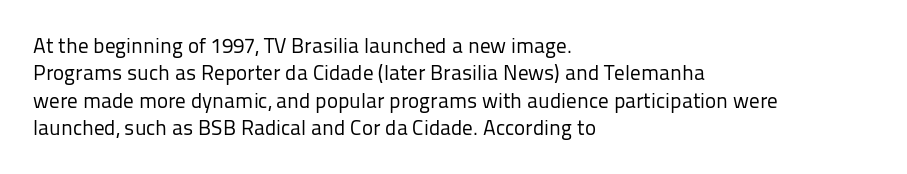
Q: Is the text bold? A: No.
Q: Is the text italic (slanted)? A: No, it is upright.
Q: Is the text underlined? A: No.
Q: How is the paragraph aligned? A: Left-aligned.
Q: Is the spacing between letters normal or unusually wide? A: Normal.
Q: Is the spacing between lines tight, normal or loose? A: Normal.
